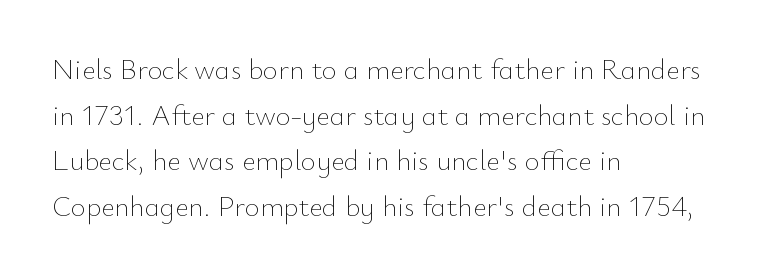
This is the regular roman posture of the typeface. Character widths vary here, with narrow letters taking less room than wide ones. Is there much room between lines? A standard amount, neither cramped nor airy. Has an underline been added? It has not.
